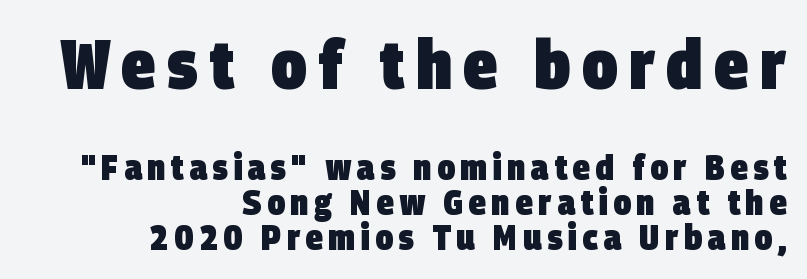
The image shows 70 px heavy, condensed sans-serif type; set right-aligned, tight line spacing (0.99x), not underlined; the first (top) block is 2.0x larger; low stroke contrast and a large x-height.
